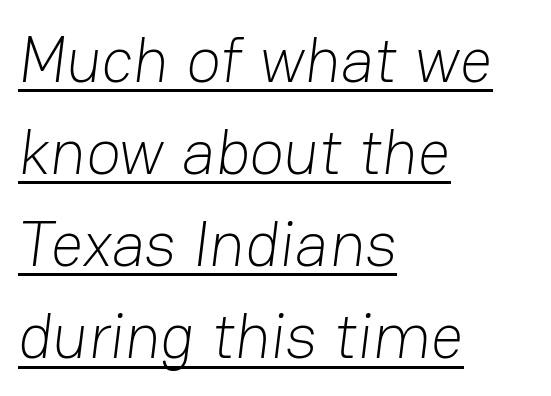
The image shows 64 px light sans-serif type; set left-aligned, normal line spacing (1.44x), normal letter spacing, underlined; low stroke contrast and a medium x-height.
